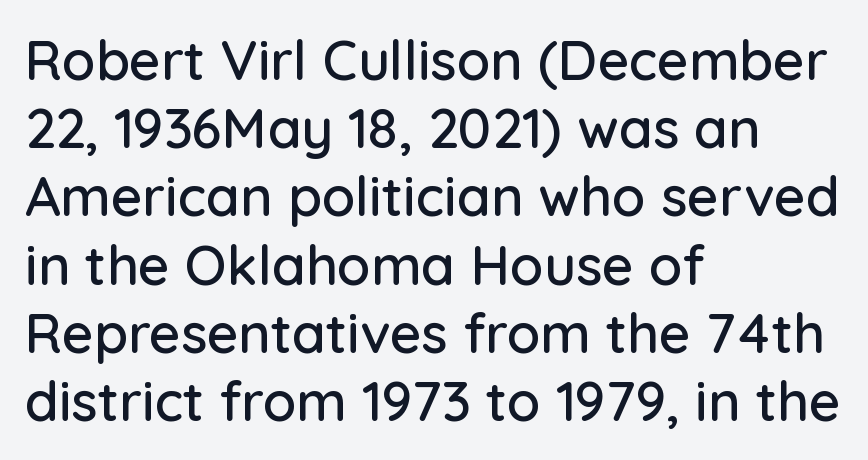
The type sits square on the baseline with zero lean. A typesetter would label this face a sans. Descenders hang freely into open space. Nothing unusual about the tracking: characters are spaced as the font intends.
